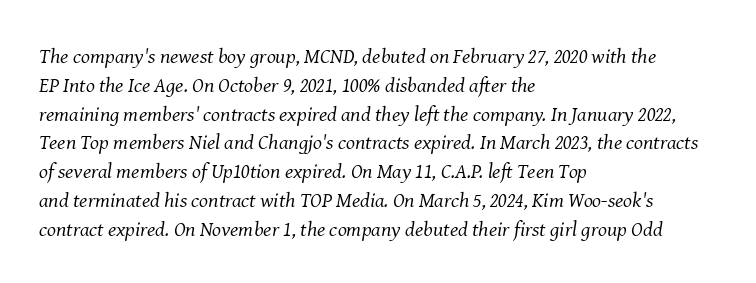
The image shows 21 px text type, italic (leaning right); set left-aligned, normal line spacing (1.37x), normal letter spacing, not underlined.
